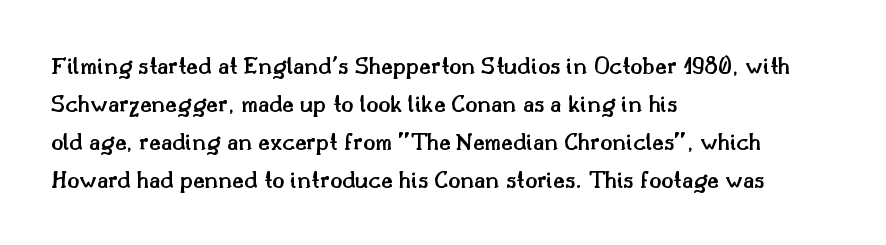
The image shows 25 px text type, upright; set left-aligned, normal line spacing (1.52x), normal letter spacing, not underlined.
